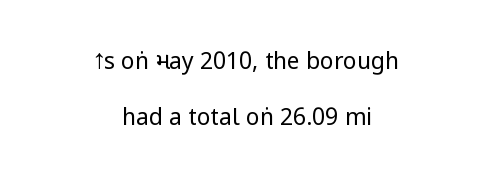
{"italic": "no", "bold": "no", "underline": "no", "align": "center", "line_spacing": "loose", "line_spacing_ratio": 2.44, "letter_spacing": "normal", "letter_spacing_em": 0.0, "glyph_px": 23}
